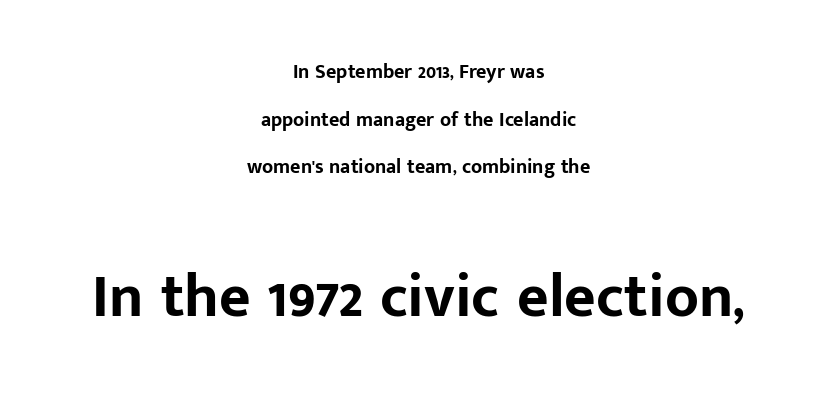
Q: Is the text bold? A: Yes.
Q: Is the text italic (slanted)? A: No, it is upright.
Q: Is the typeface a serif or a sans-serif typeface? A: Sans-serif.
Q: Is the text underlined? A: No.
Q: How is the paragraph aligned? A: Centered.
Q: Is the spacing between letters normal or unusually wide? A: Normal.
Q: Is the spacing between lines tight, normal or loose? A: Loose.
Q: Which block of text is set in a larger size, the first (top) or the second (bottom)? A: The second (bottom) one.
Q: Width (condensed, normal, or wide)? A: Normal.
Q: Stroke contrast? A: Low.
Q: x-height? A: Medium.
Q: Monospaced? A: No.
